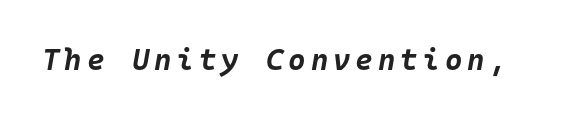
{"italic": "yes", "lean": "right", "slant_degrees": 10, "bold": "yes", "weight": "bold", "width": "normal", "stroke_contrast": "low", "x_height": "large", "monospaced": "yes", "underline": "no", "glyph_px": 30}
